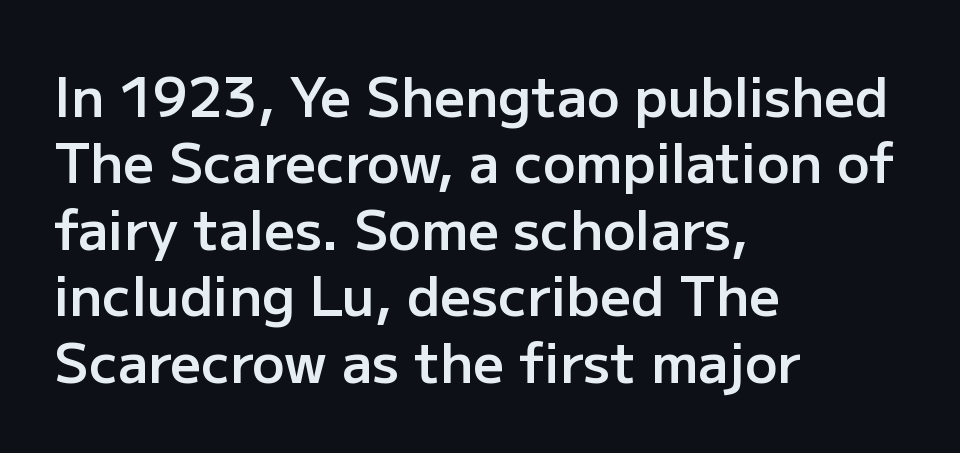
The image shows 54 px semibold sans-serif type, upright; set left-aligned, line spacing 1.23x, normal letter spacing, not underlined; low stroke contrast and a medium x-height.
